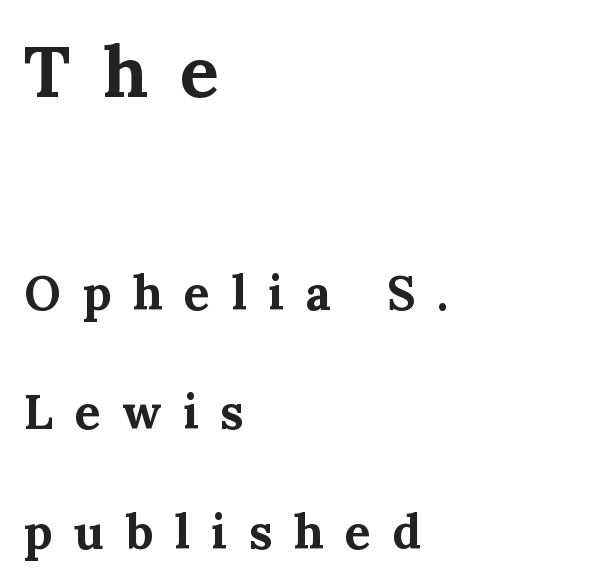
Q: Is the text bold? A: Yes.
Q: Is the text italic (slanted)? A: No, it is upright.
Q: Is the typeface a serif or a sans-serif typeface? A: Serif.
Q: Is the text underlined? A: No.
Q: How is the paragraph aligned? A: Left-aligned.
Q: Is the spacing between letters normal or unusually wide? A: Unusually wide.
Q: Is the spacing between lines tight, normal or loose? A: Loose.
Q: Which block of text is set in a larger size, the first (top) or the second (bottom)? A: The first (top) one.
Q: Width (condensed, normal, or wide)? A: Normal.
Q: Stroke contrast? A: Medium.
Q: x-height? A: Medium.
Q: Monospaced? A: No.
